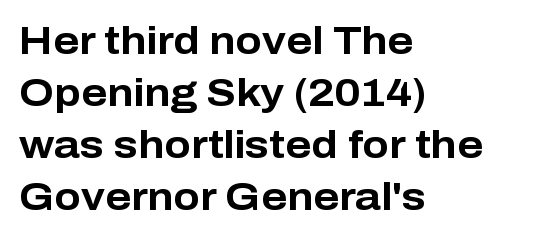
The image shows 39 px bold sans-serif type, upright; set left-aligned, normal line spacing (1.33x), normal letter spacing, not underlined; low stroke contrast and a medium x-height.
